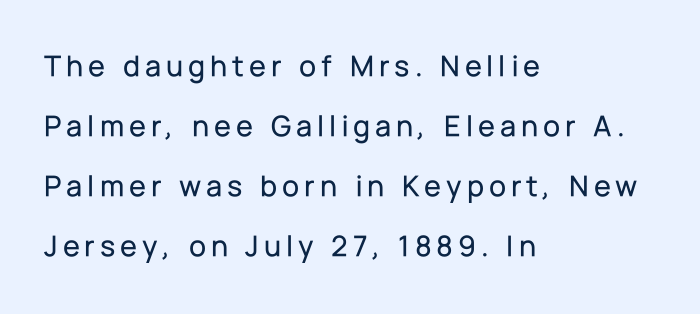
The image shows 31 px sans-serif type, upright; set left-aligned, loose line spacing (1.94x), not underlined; low stroke contrast and a medium x-height.
